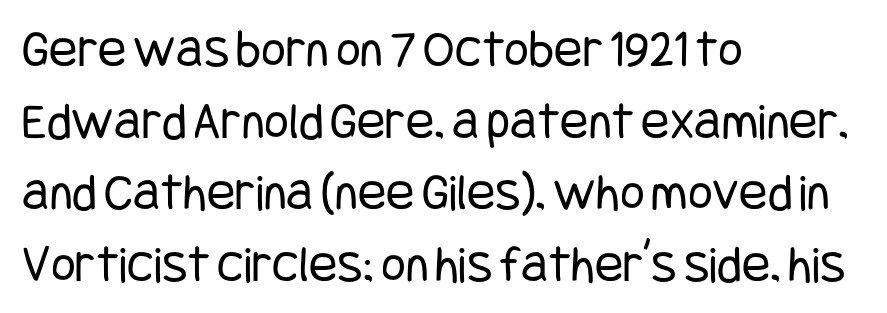
{"serif": "no", "italic": "no", "bold": "no", "weight": "regular", "width": "condensed", "stroke_contrast": "low", "x_height": "large", "underline": "no", "align": "left", "line_spacing": "normal", "line_spacing_ratio": 1.35, "letter_spacing": "normal", "letter_spacing_em": 0.0, "glyph_px": 53}
